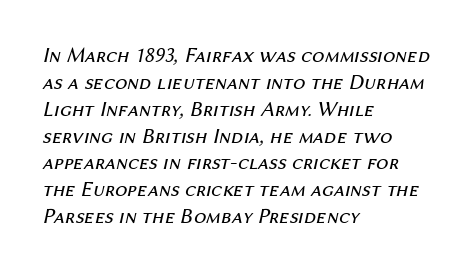
Q: Is the text bold? A: No.
Q: Is the text italic (slanted)? A: Yes, it leans right by about 12 degrees.
Q: Is the text underlined? A: No.
Q: How is the paragraph aligned? A: Left-aligned.
Q: Is the spacing between letters normal or unusually wide? A: Normal.
